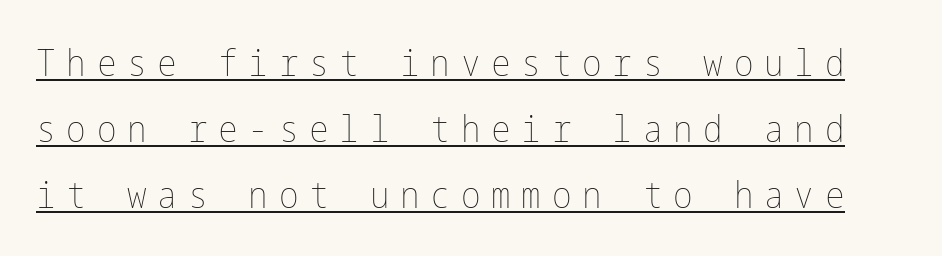
Unlike italic type, these characters show no tilt at all. These lines have a slow, spaced-out rhythm from letter to letter. Letters have the restrained weight of plain body copy at most. Does a line run under the words? Yes, clearly.
